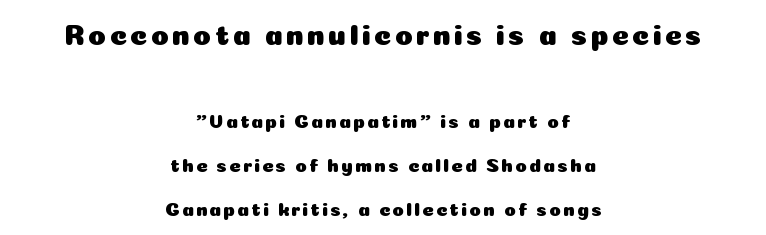
The image shows 29 px sans-serif type, upright; set centered, loose line spacing (2.31x), not underlined; the first (top) block is 1.53x larger; low stroke contrast and a medium x-height.
